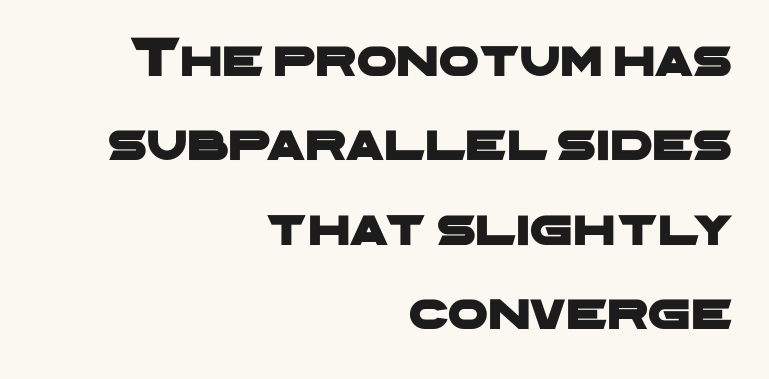
A bare baseline throughout the passage. Here the glyphs are tracked normally, forming tight word shapes. This sample uses a sans-serif face. Layout note: lines flush right.
